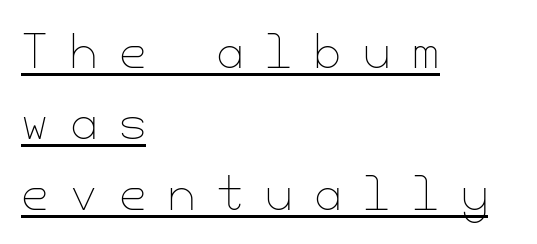
{"italic": "no", "bold": "no", "weight": "thin", "width": "normal", "stroke_contrast": "low", "x_height": "small", "underline": "yes", "align": "left", "line_spacing": "normal", "line_spacing_ratio": 1.61, "letter_spacing": "wide", "letter_spacing_em": 0.49, "glyph_px": 44}
